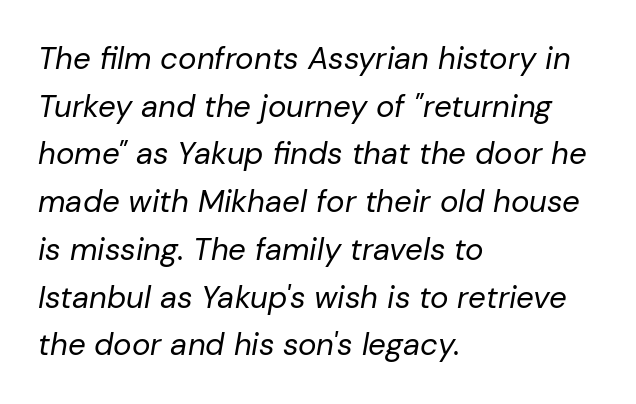
Q: Is the text bold? A: No.
Q: Is the text italic (slanted)? A: Yes, it leans right by about 10 degrees.
Q: Is the text underlined? A: No.
Q: How is the paragraph aligned? A: Left-aligned.
Q: Is the spacing between letters normal or unusually wide? A: Normal.
Q: Is the spacing between lines tight, normal or loose? A: Normal.
Q: Width (condensed, normal, or wide)? A: Normal.
Q: Stroke contrast? A: Low.
Q: x-height? A: Medium.
Q: Monospaced? A: No.
